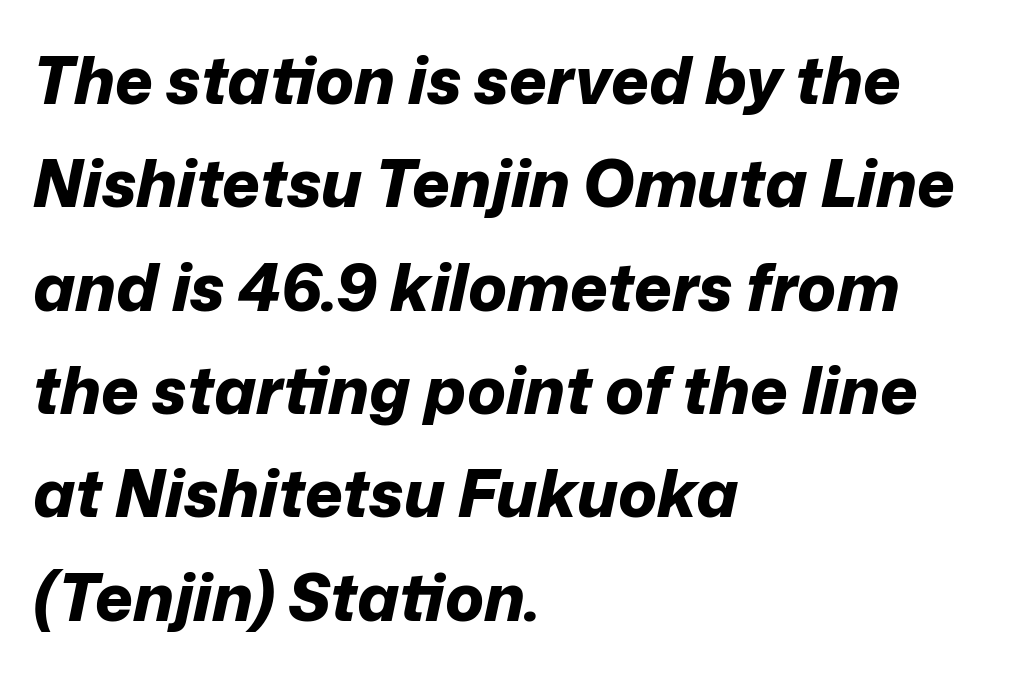
Horizontal alignment here is leftward, the default for most running prose. Note the varied advance widths — an 'i' is clearly narrower than an 'm'. Looking at the ascenders, they clearly lean. What stands out about the letter spacing? Nothing — it is the standard amount.
